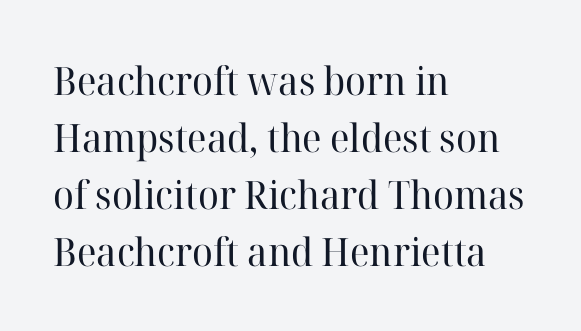
The image shows 39 px regular-weight serif type, upright; set left-aligned, normal line spacing (1.46x), normal letter spacing, not underlined; high stroke contrast and a medium x-height.
